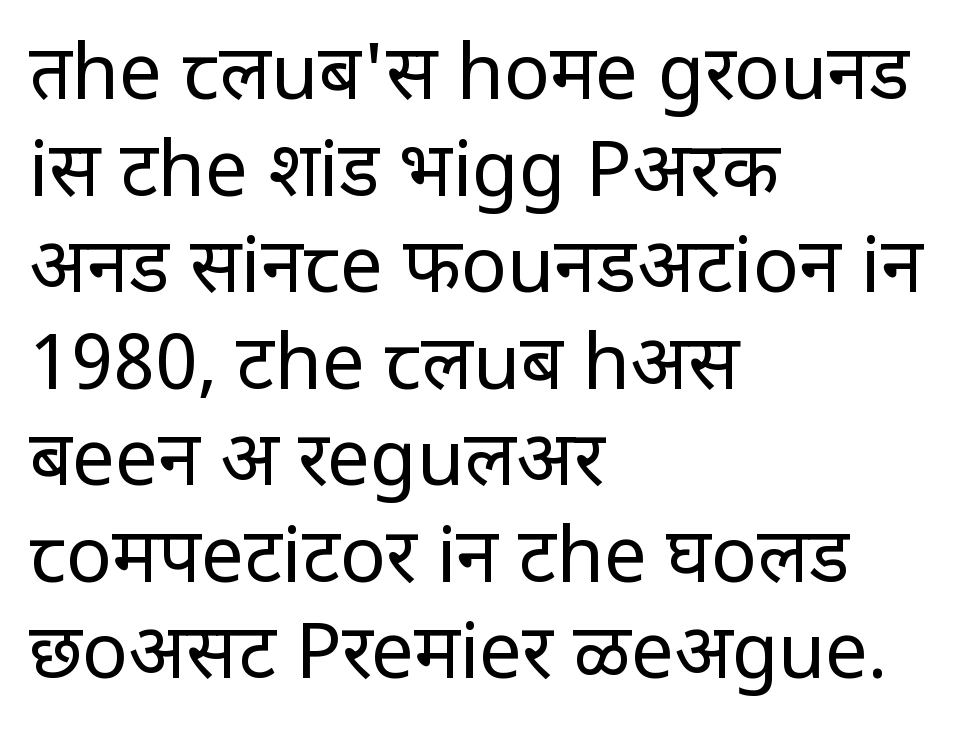
The passage shown is typed in a proportional face where columns would drift. Font category for this specimen: sans-serif. Ink coverage per letter is moderate at most. The gaps between neighbouring characters are ordinary and unremarkable.
